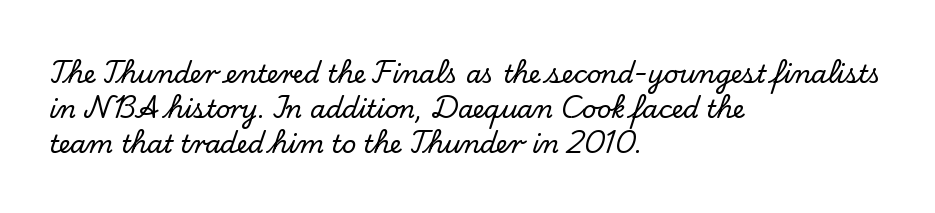
The image shows 25 px text type; set left-aligned, normal line spacing (1.4x), normal letter spacing, not underlined.
